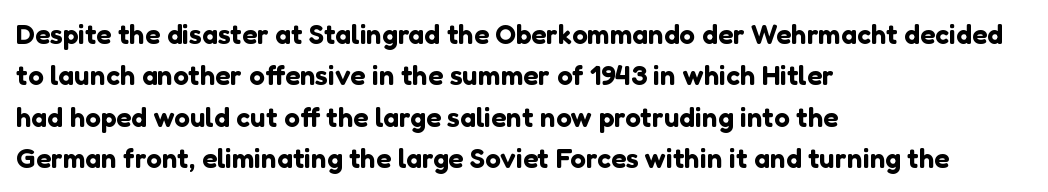
Q: Is the text italic (slanted)? A: No, it is upright.
Q: Is the typeface a serif or a sans-serif typeface? A: Sans-serif.
Q: Is the text underlined? A: No.
Q: How is the paragraph aligned? A: Left-aligned.
Q: Is the spacing between letters normal or unusually wide? A: Normal.
Q: Is the spacing between lines tight, normal or loose? A: Normal.
Q: Width (condensed, normal, or wide)? A: Normal.
Q: Stroke contrast? A: Low.
Q: x-height? A: Medium.
Q: Monospaced? A: No.
